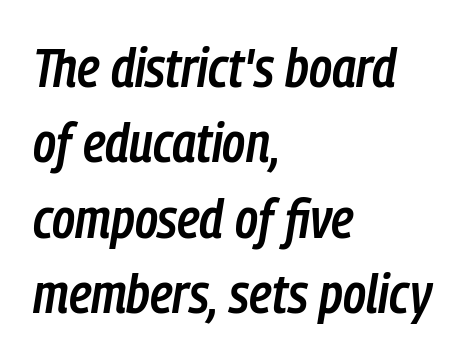
In CSS terms this would be text-align: left. This block has exactly the height ordinary leading produces. These lines carry some extra weight — a demibold, not a full bold. Nobody touched the tracking dial on this one. The face used here is proportionally spaced, like ordinary book or web type.
